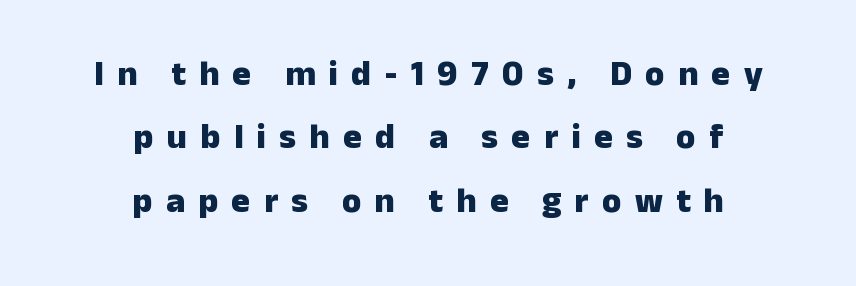
Caption: bold face, heavy strokes. This sample uses expanded letter spacing, leaving extra air between glyphs. Layout note: lines centered. Characters remain perfectly vertical along every line.
